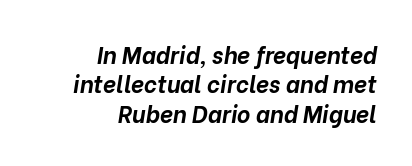
The image shows 23 px bold type, italic (leaning right); set right-aligned, normal line spacing (1.28x), normal letter spacing, not underlined.
